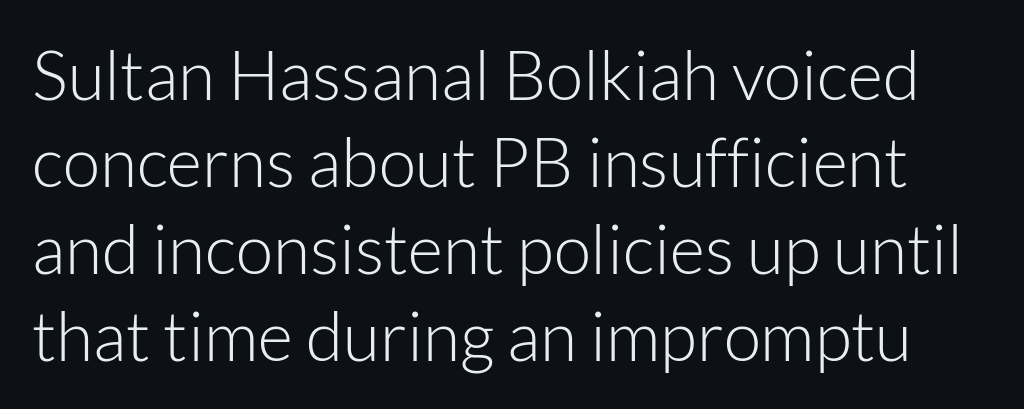
Q: Is the text bold? A: No.
Q: Is the text italic (slanted)? A: No, it is upright.
Q: Is the typeface a serif or a sans-serif typeface? A: Sans-serif.
Q: Is the text underlined? A: No.
Q: Is the spacing between letters normal or unusually wide? A: Normal.
Q: Is the spacing between lines tight, normal or loose? A: Normal.
Q: Width (condensed, normal, or wide)? A: Normal.
Q: Stroke contrast? A: Low.
Q: x-height? A: Medium.
Q: Monospaced? A: No.
